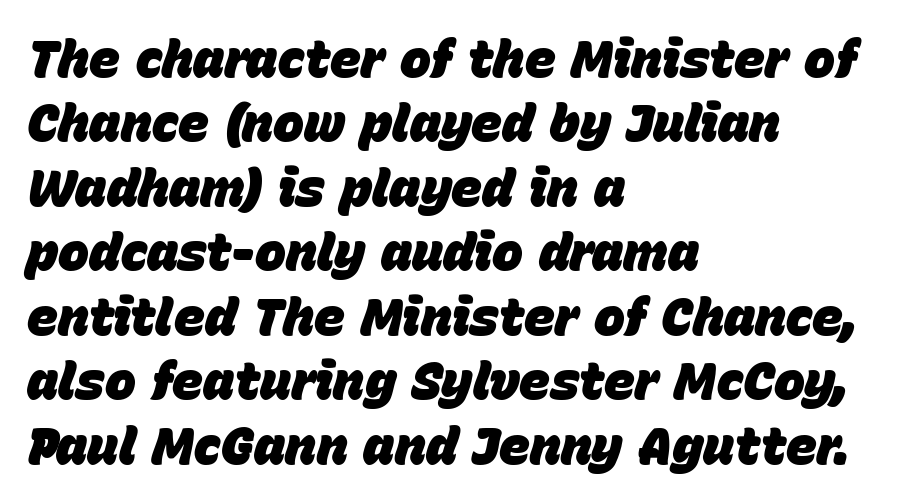
The image shows 52 px heavy type, italic (leaning right); set left-aligned, line spacing 1.24x, normal letter spacing, not underlined; low stroke contrast and a large x-height.
